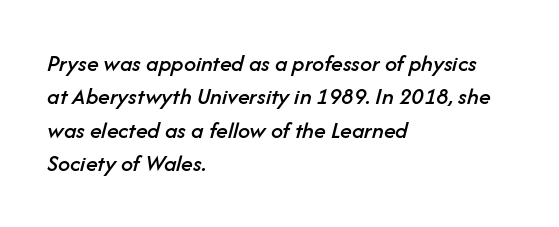
The image shows 24 px text type, italic (leaning right); set left-aligned, normal line spacing (1.39x), normal letter spacing, not underlined.
